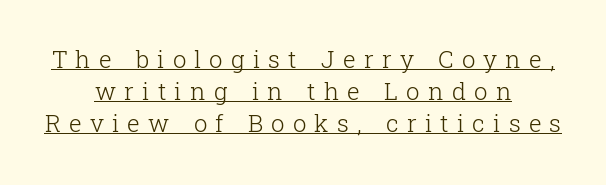
The rag falls on both sides of this text block equally. Stem width sits at or under what a default text font uses. The letters are spread apart with noticeably loose tracking. Leading: standard. Every stem runs plumb, perpendicular to the baseline.
